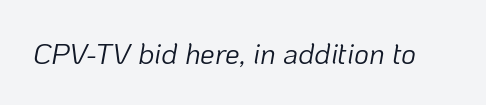
{"italic": "yes", "lean": "right", "slant_degrees": 10, "bold": "no", "weight": "light", "width": "normal", "stroke_contrast": "low", "x_height": "medium", "monospaced": "no", "underline": "no", "letter_spacing": "normal", "letter_spacing_em": 0.0, "glyph_px": 29}
